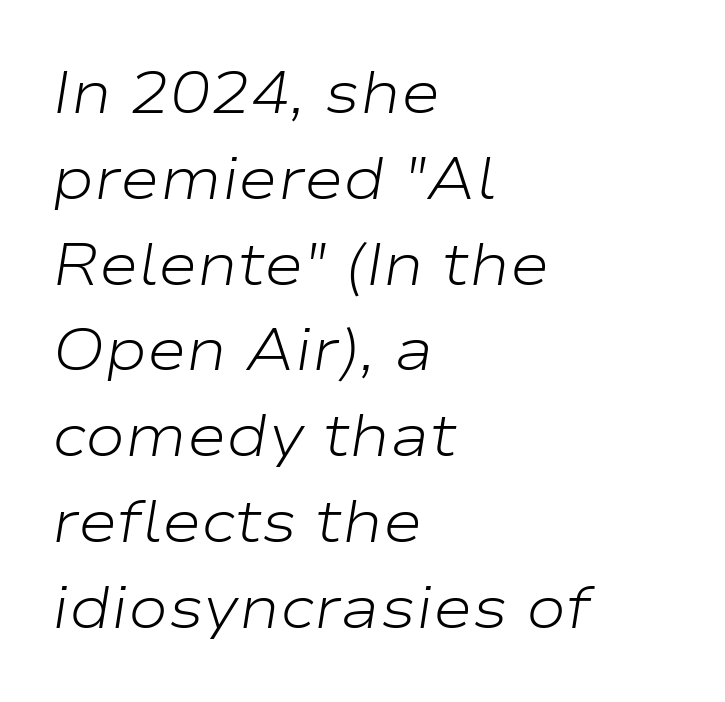
The image shows 60 px light, wide type, italic (leaning right); set left-aligned, normal line spacing (1.43x), normal letter spacing, not underlined; low stroke contrast and a medium x-height.
